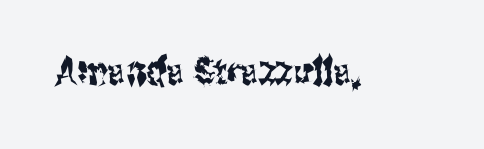
The image shows 38 px condensed sans-serif type, upright; set normal letter spacing, not underlined; medium stroke contrast and a medium x-height.
